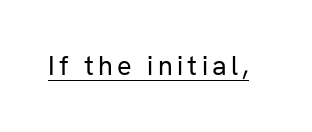
This is not heavy type; no bold has been used. A roman cut, with each character standing at attention. Is there an underline? Yes — a line sits under the letters.
